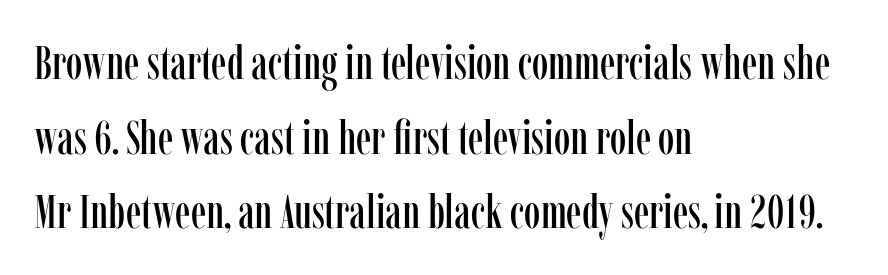
The image shows 47 px condensed serif type, upright; set left-aligned, normal line spacing (1.59x), normal letter spacing, not underlined; low stroke contrast and a medium x-height.
